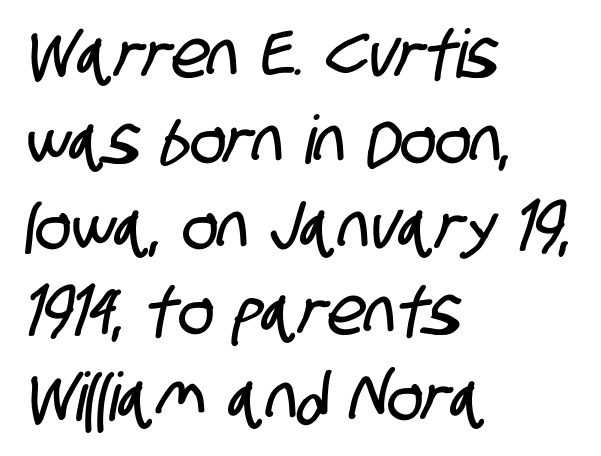
Caption: multi-line text, flush left, ragged right. The words here are not underlined. Spacing verdict: proportional, widths tailored to each character. Look at the bottom of the vertical strokes: they stop flat, with no serifs. There is no visible air inserted between adjacent glyphs.
